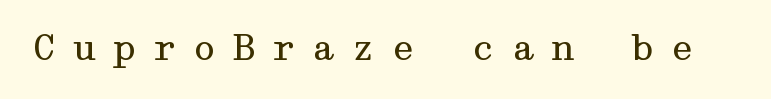
The image shows 35 px regular-weight, wide serif type, upright; set unusually wide letter spacing (+0.44 em), not underlined; medium stroke contrast and a medium x-height.
